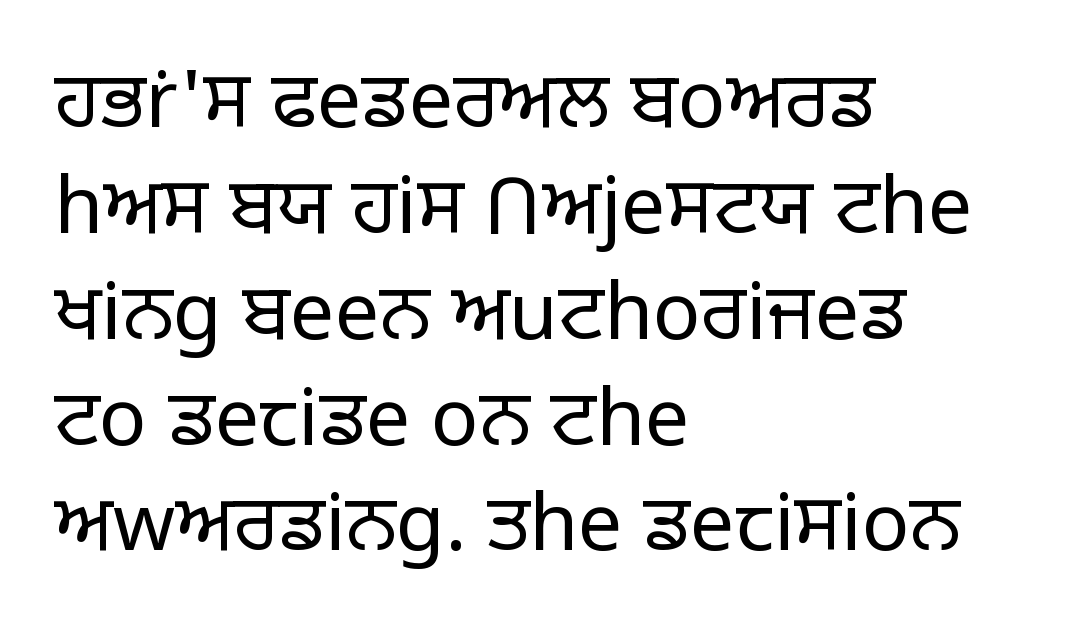
Q: Is the text bold? A: No.
Q: Is the text italic (slanted)? A: No, it is upright.
Q: Is the typeface a serif or a sans-serif typeface? A: Sans-serif.
Q: Is the text underlined? A: No.
Q: How is the paragraph aligned? A: Left-aligned.
Q: Is the spacing between letters normal or unusually wide? A: Normal.
Q: Is the spacing between lines tight, normal or loose? A: Normal.
Q: Width (condensed, normal, or wide)? A: Normal.
Q: Stroke contrast? A: Low.
Q: x-height? A: Large.
Q: Monospaced? A: No.
